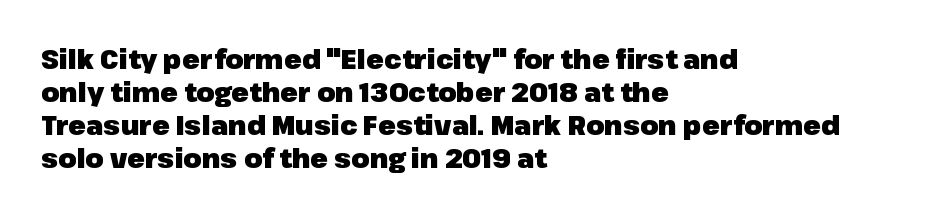
{"italic": "no", "bold": "yes", "underline": "no", "align": "left", "line_spacing": "normal", "line_spacing_ratio": 1.27, "letter_spacing": "normal", "letter_spacing_em": 0.0, "glyph_px": 26}
